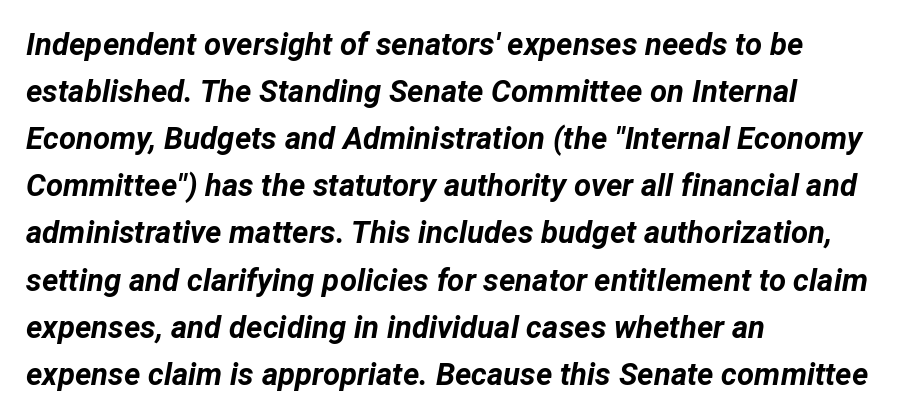
Q: Is the text bold? A: Yes.
Q: Is the text italic (slanted)? A: Yes, it leans right by about 12 degrees.
Q: Is the text underlined? A: No.
Q: How is the paragraph aligned? A: Left-aligned.
Q: Is the spacing between letters normal or unusually wide? A: Normal.
Q: Is the spacing between lines tight, normal or loose? A: Normal.
Q: Width (condensed, normal, or wide)? A: Normal.
Q: Stroke contrast? A: Low.
Q: x-height? A: Medium.
Q: Monospaced? A: No.
